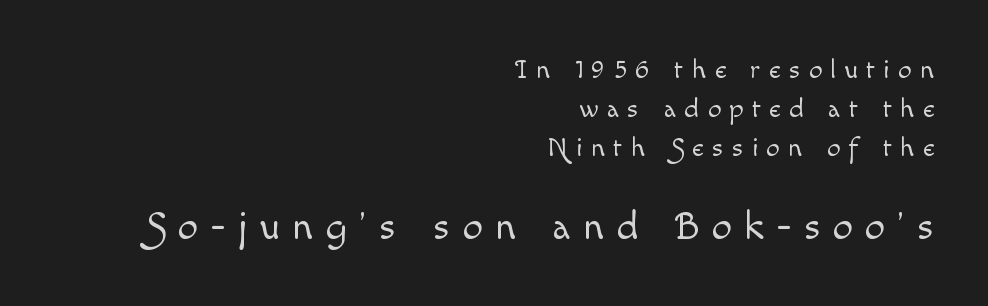
Q: Is the text bold? A: No.
Q: Is the text italic (slanted)? A: No, it is upright.
Q: Is the text underlined? A: No.
Q: How is the paragraph aligned? A: Right-aligned.
Q: Is the spacing between letters normal or unusually wide? A: Unusually wide.
Q: Is the spacing between lines tight, normal or loose? A: Normal.
Q: Which block of text is set in a larger size, the first (top) or the second (bottom)? A: The second (bottom) one.
Q: Width (condensed, normal, or wide)? A: Normal.
Q: x-height? A: Small.
Q: Monospaced? A: No.
